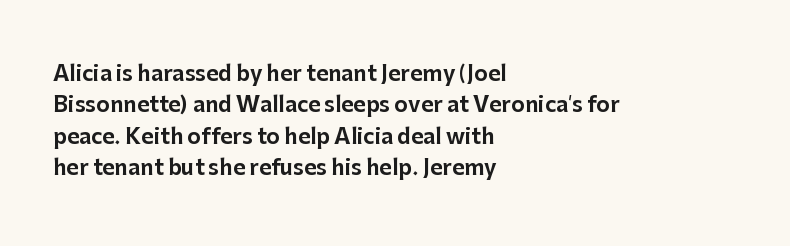
Unmarked baselines from the first word to the last. Every character sits straight up, as roman type does. The lines in this sample share a left origin and differ only in where they stop. Summary of vertical rhythm: regular, with standard interline spacing. Inter-character spacing is left at the font's built-in metrics.
